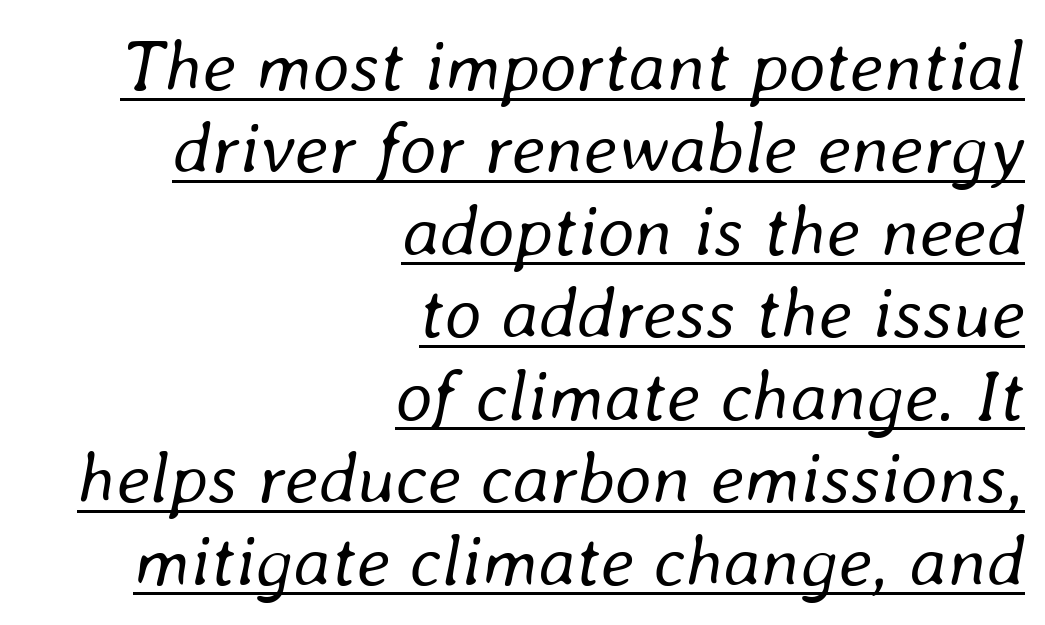
Q: Is the text bold? A: No.
Q: Is the text italic (slanted)? A: Yes, it leans right by about 8 degrees.
Q: Is the text underlined? A: Yes.
Q: How is the paragraph aligned? A: Right-aligned.
Q: Is the spacing between letters normal or unusually wide? A: Normal.
Q: Is the spacing between lines tight, normal or loose? A: Tight.
Q: Width (condensed, normal, or wide)? A: Normal.
Q: Stroke contrast? A: Low.
Q: x-height? A: Medium.
Q: Monospaced? A: No.
